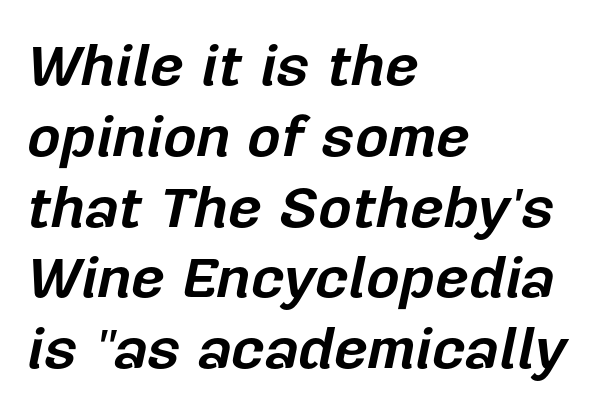
The image shows 58 px bold type, italic (leaning right); set left-aligned, line spacing 1.22x, normal letter spacing, not underlined; low stroke contrast and a medium x-height.
